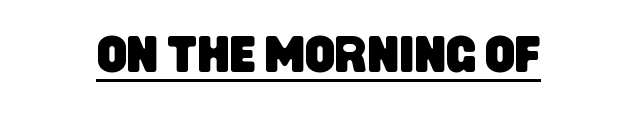
This rendering features underlined lettering. Nobody touched the tracking dial on this one. The face used here is proportionally spaced, like ordinary book or web type. Look at the bottom of the vertical strokes: they stop flat, with no serifs.
